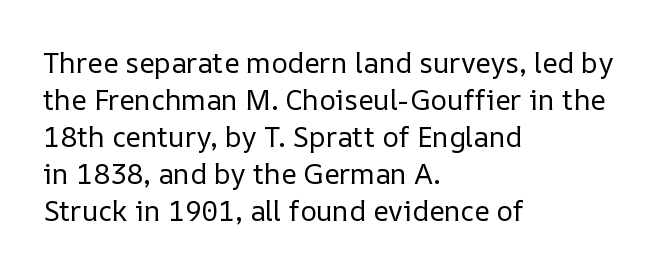
The image shows 28 px regular-weight type, upright; set left-aligned, normal line spacing (1.32x), normal letter spacing, not underlined; low stroke contrast and a medium x-height.
